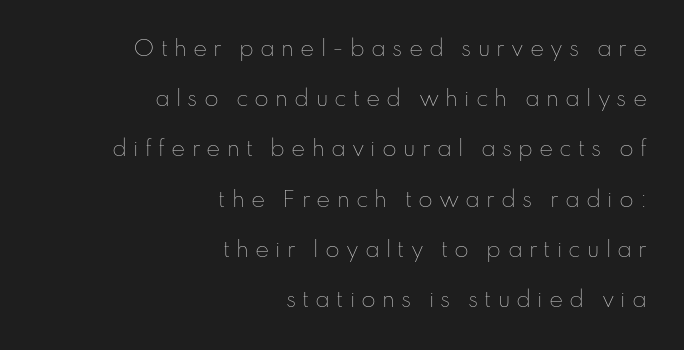
The image shows 21 px text type, upright; set right-aligned, loose line spacing (2.39x), unusually wide letter spacing (+0.29 em), not underlined.
